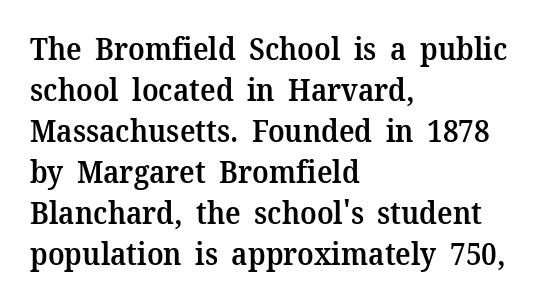
Q: Is the text bold? A: Semi-bold.
Q: Is the text italic (slanted)? A: No, it is upright.
Q: Is the typeface a serif or a sans-serif typeface? A: Serif.
Q: Is the text underlined? A: No.
Q: How is the paragraph aligned? A: Left-aligned.
Q: Is the spacing between letters normal or unusually wide? A: Normal.
Q: Is the spacing between lines tight, normal or loose? A: Normal.
Q: Width (condensed, normal, or wide)? A: Normal.
Q: Stroke contrast? A: Medium.
Q: x-height? A: Medium.
Q: Monospaced? A: No.
